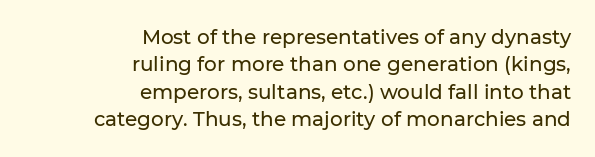
{"italic": "no", "underline": "no", "align": "right", "line_spacing": "normal", "line_spacing_ratio": 1.37, "letter_spacing": "normal", "letter_spacing_em": 0.0, "glyph_px": 20}
